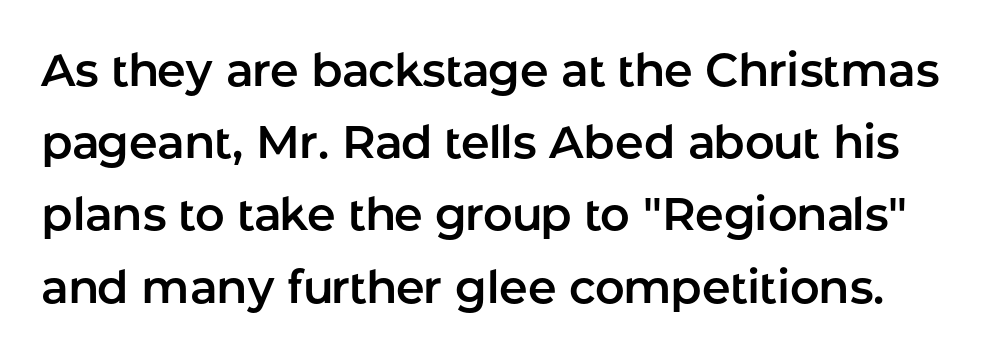
The type sits square on the baseline with zero lean. Baseline-to-baseline distance is the conventional proportion of letter height. Tracking value appears to be zero — textbook default spacing. The specimen omits any rule beneath the text block's lines.
